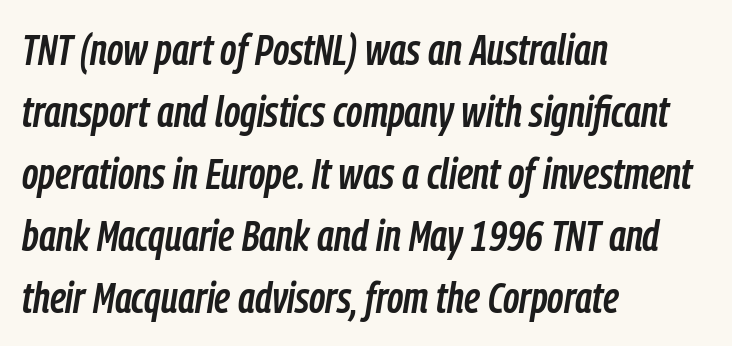
The image shows 44 px condensed type, italic (leaning right); set left-aligned, normal line spacing (1.41x), normal letter spacing, not underlined; low stroke contrast and a medium x-height.
